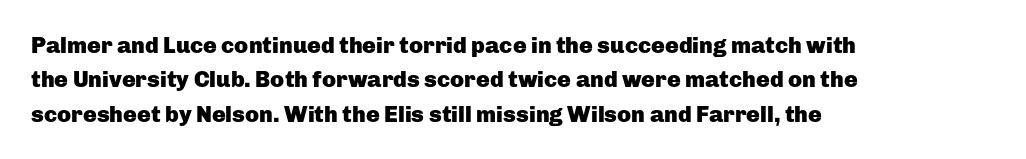
{"italic": "no", "bold": "yes", "underline": "no", "align": "left", "line_spacing": "normal", "line_spacing_ratio": 1.49, "letter_spacing": "normal", "letter_spacing_em": 0.0, "glyph_px": 23}
